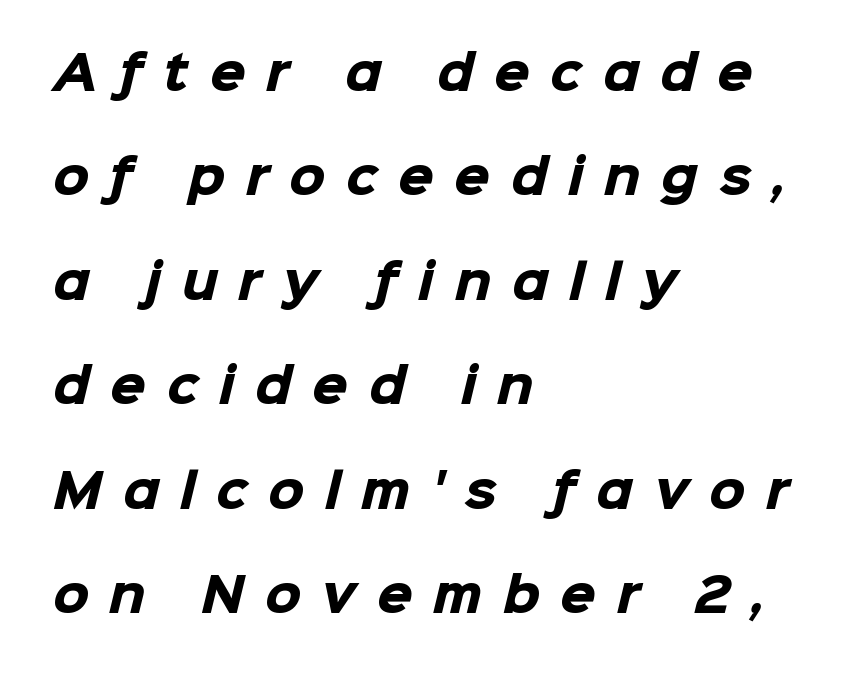
This sample trades compactness for vertical openness between lines. These lines are composed in type without serifs. Think of a printed novel: that variable character pitch is what you see here. Look at the tracking — it's clearly loosened, letters drifting apart. Has an underline been added? It has not.
